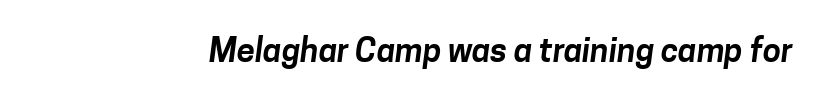
The image shows 33 px sans-serif type; set normal letter spacing, not underlined; low stroke contrast and a medium x-height.
